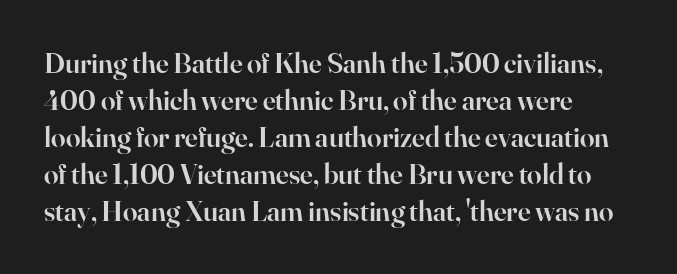
Letter spacing: default. The type family on display is of the serif kind. Regarding leading, the lines here are spaced in the standard way. The axis of the letterforms is exactly vertical. You could not count columns in this text — the font is proportionally spaced.
